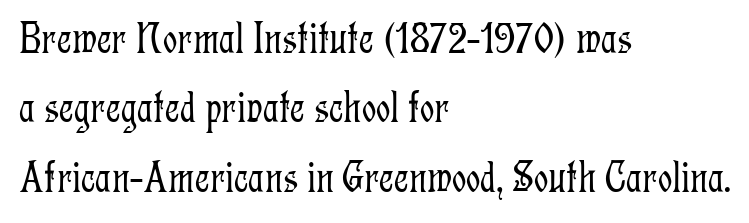
Q: Is the text bold? A: No.
Q: Is the text italic (slanted)? A: No, it is upright.
Q: Is the typeface a serif or a sans-serif typeface? A: Serif.
Q: Is the text underlined? A: No.
Q: How is the paragraph aligned? A: Left-aligned.
Q: Is the spacing between letters normal or unusually wide? A: Normal.
Q: Is the spacing between lines tight, normal or loose? A: Normal.
Q: Width (condensed, normal, or wide)? A: Condensed.
Q: Stroke contrast? A: Low.
Q: x-height? A: Medium.
Q: Monospaced? A: No.
